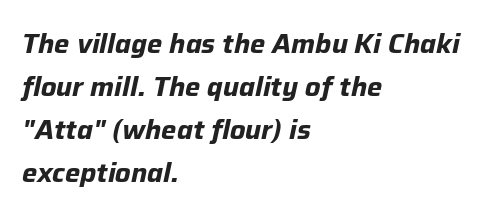
{"italic": "yes", "lean": "right", "slant_degrees": 12, "bold": "yes", "underline": "no", "align": "left", "line_spacing": "normal", "line_spacing_ratio": 1.59, "letter_spacing": "normal", "letter_spacing_em": 0.0, "glyph_px": 27}
